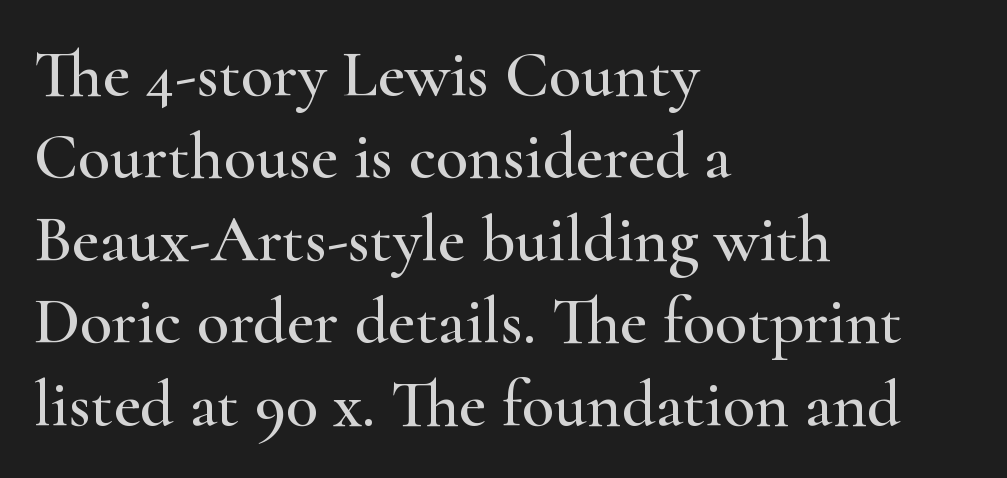
Q: Is the text italic (slanted)? A: No, it is upright.
Q: Is the typeface a serif or a sans-serif typeface? A: Serif.
Q: Is the text underlined? A: No.
Q: How is the paragraph aligned? A: Left-aligned.
Q: Is the spacing between letters normal or unusually wide? A: Normal.
Q: Is the spacing between lines tight, normal or loose? A: Normal.
Q: Width (condensed, normal, or wide)? A: Wide.
Q: Stroke contrast? A: High.
Q: x-height? A: Small.
Q: Monospaced? A: No.
